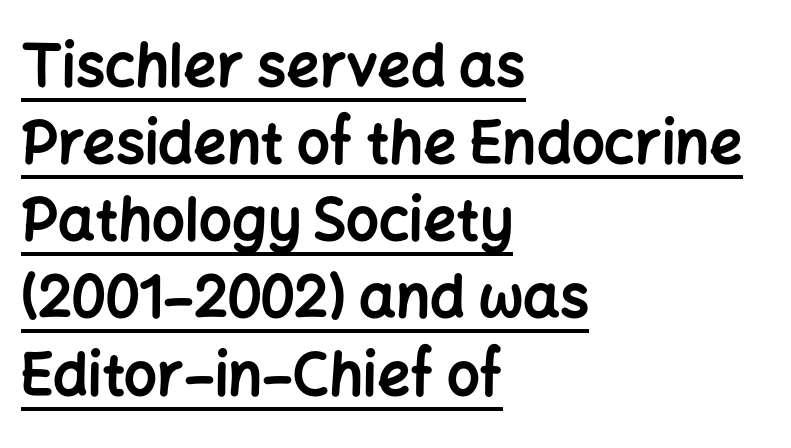
The image shows 58 px bold sans-serif type, upright; set left-aligned, normal line spacing (1.33x), normal letter spacing, underlined; low stroke contrast and a medium x-height.
